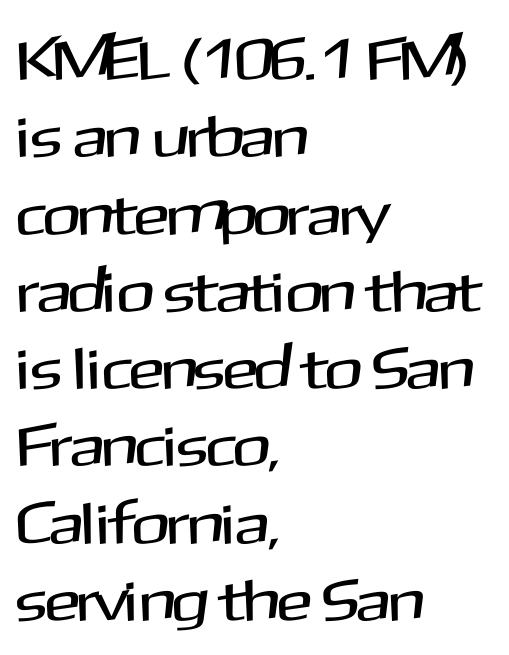
The image shows 59 px sans-serif type, upright; set left-aligned, normal line spacing (1.31x), normal letter spacing, not underlined; medium stroke contrast and a medium x-height.
